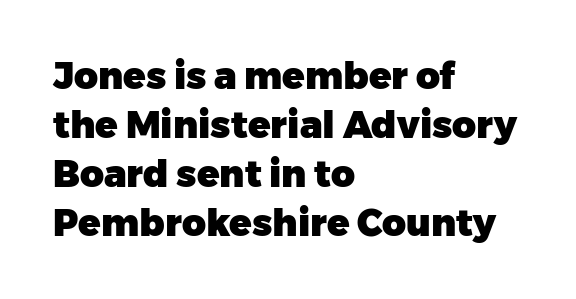
The image shows 37 px heavy sans-serif type, upright; set left-aligned, normal line spacing (1.32x), normal letter spacing, not underlined; low stroke contrast and a medium x-height.
